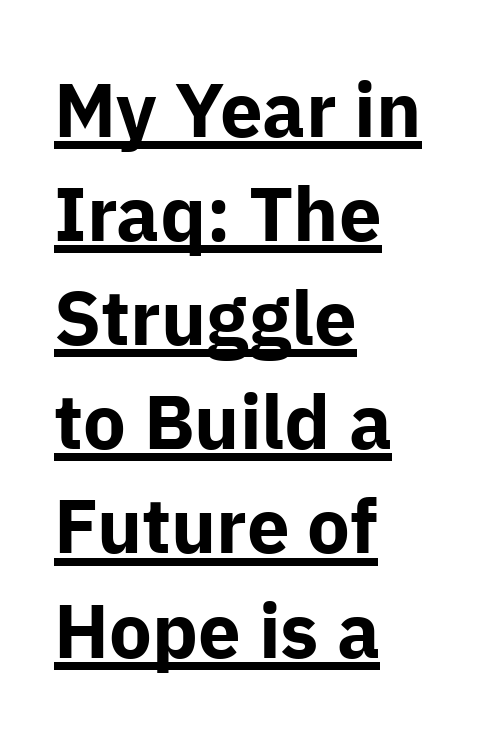
Italic: no, the glyphs are upright roman. Proportional: the letters do not fall into vertical columns. Which margin do the lines hug? The left one — the right edge is uneven. Has an underline been added? It has. You could call the tracking neutral — neither tight nor loose.
